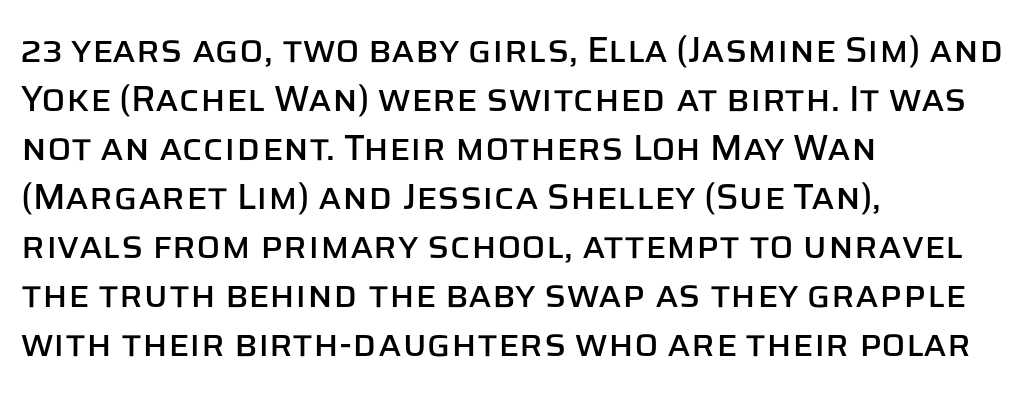
{"serif": "no", "italic": "no", "width": "normal", "stroke_contrast": "low", "x_height": "large", "monospaced": "no", "underline": "no", "align": "left", "line_spacing": "normal", "line_spacing_ratio": 1.36, "letter_spacing": "normal", "letter_spacing_em": 0.0, "glyph_px": 36}
